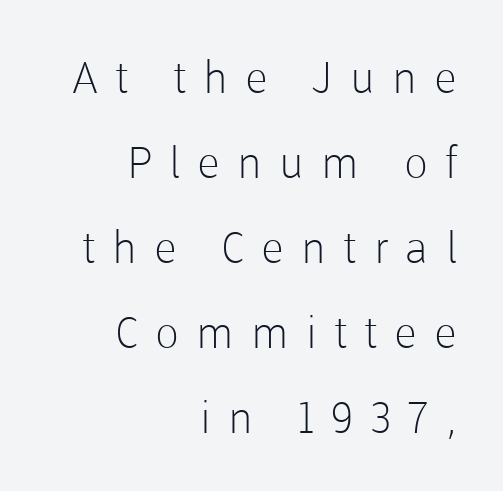
The image shows 44 px light sans-serif type, upright; set right-aligned, loose line spacing (1.93x), unusually wide letter spacing (+0.39 em), not underlined; low stroke contrast and a medium x-height.
